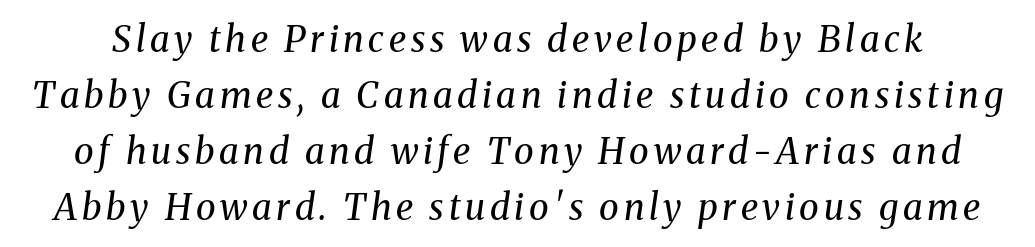
Notice how the stems are inclined rather than vertical — that's the hallmark of italics. Evenly set lines give the paragraph a standard silhouette. The rendering uses natural spacing where letterforms have individual widths. Yep, those are serifs on the letters. This is not heavy type; no bold has been used. Beneath every word, the page is bare.
